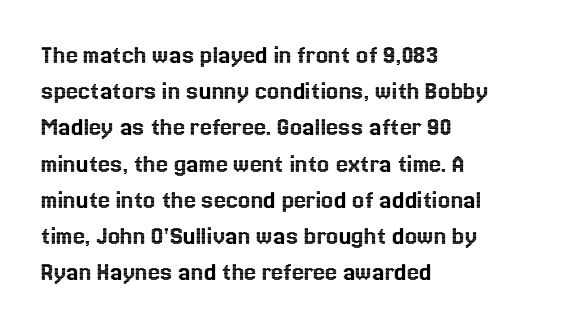
Q: Is the text italic (slanted)? A: No, it is upright.
Q: Is the text underlined? A: No.
Q: How is the paragraph aligned? A: Left-aligned.
Q: Is the spacing between letters normal or unusually wide? A: Normal.
Q: Is the spacing between lines tight, normal or loose? A: Normal.
